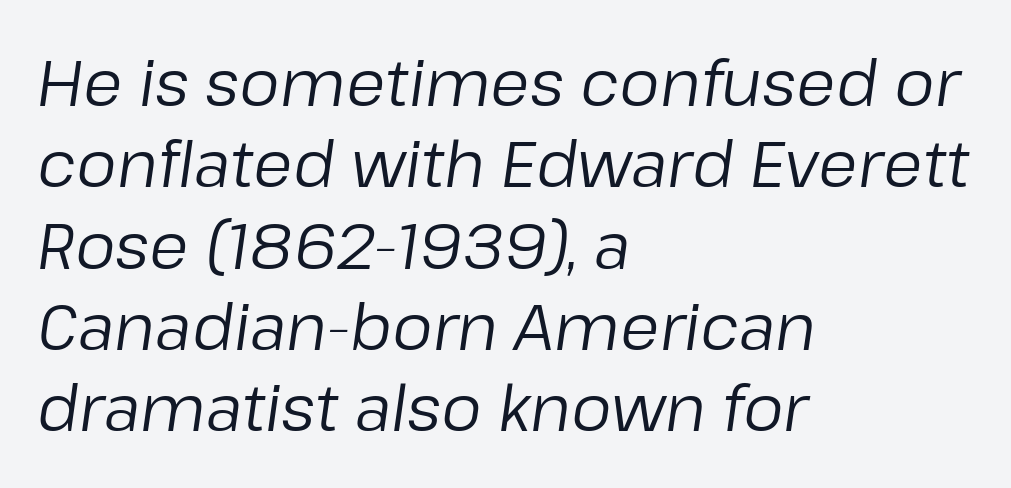
The image shows 64 px regular-weight type, italic (leaning right); set left-aligned, normal line spacing (1.27x), normal letter spacing, not underlined; low stroke contrast and a medium x-height.
